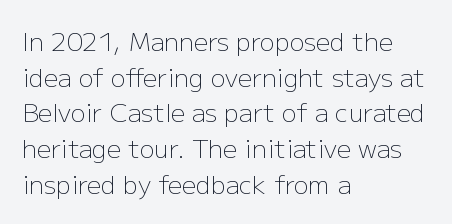
The image shows 25 px text type, upright; set left-aligned, normal line spacing (1.43x), normal letter spacing, not underlined.
